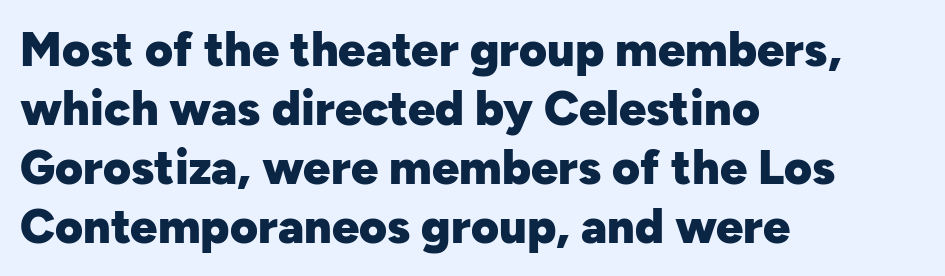
The setting favours the left margin, as ordinary paragraphs usually do. Characters follow at the spacing the type designer built in. Each letter's strokes conclude bluntly, with no projecting serifs. The letters are bold, with thick, heavy strokes. In terms of posture, this sample is upright.
